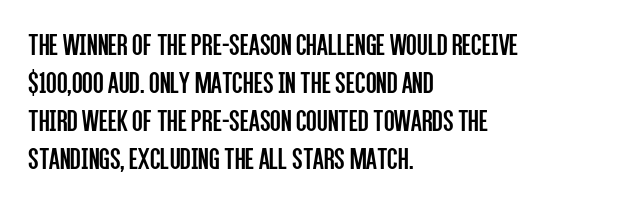
The image shows 31 px regular-weight, condensed sans-serif type, upright; set left-aligned, line spacing 1.23x, normal letter spacing, not underlined; low stroke contrast and a large x-height.
